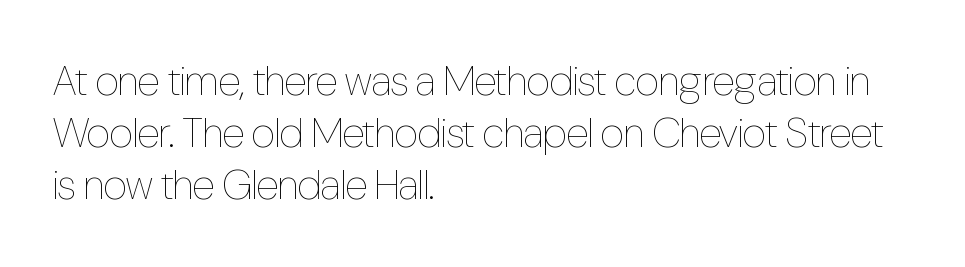
The image shows 42 px thin, condensed type, upright; set left-aligned, line spacing 1.24x, normal letter spacing, not underlined; low stroke contrast and a medium x-height.
